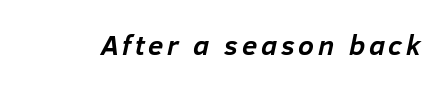
{"italic": "yes", "lean": "right", "slant_degrees": 12, "bold": "yes", "weight": "semibold", "width": "normal", "stroke_contrast": "low", "x_height": "medium", "monospaced": "no", "underline": "no", "glyph_px": 28}
